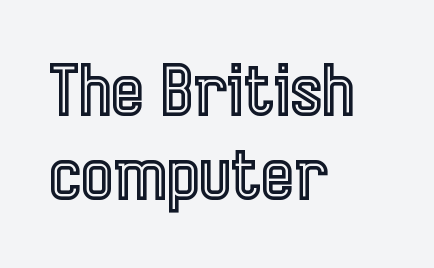
The image shows 69 px condensed type, upright; set left-aligned, line spacing 1.22x, normal letter spacing, not underlined; a medium x-height.
